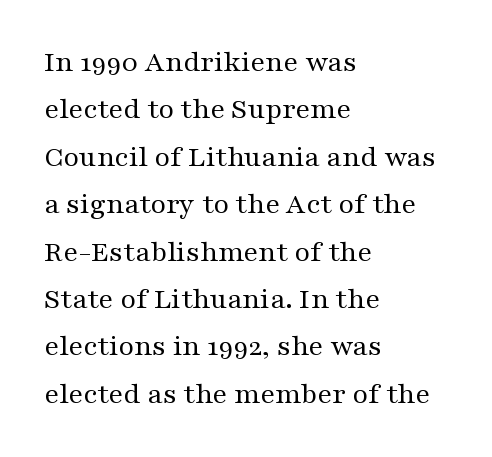
Italic: no, the glyphs are upright roman. Standard letterfit; no display-style spreading of the glyphs. Anything drawn beneath the words? Only blank space. Weight class: somewhere from thin through regular. Notice how descenders clear the ascenders below comfortably — that's standard leading. You could not count columns in this text — the font is proportionally spaced.
